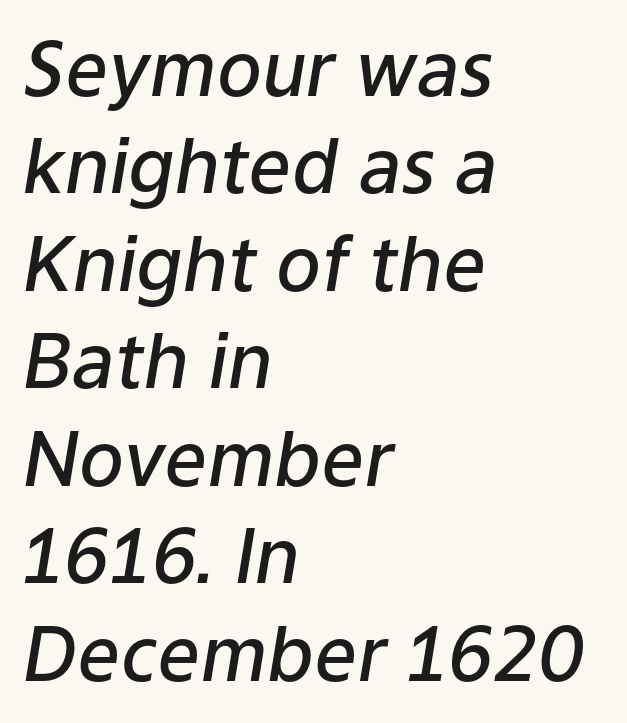
Q: Is the text bold? A: Semi-bold.
Q: Is the text italic (slanted)? A: Yes, it leans right by about 9 degrees.
Q: Is the text underlined? A: No.
Q: How is the paragraph aligned? A: Left-aligned.
Q: Is the spacing between letters normal or unusually wide? A: Normal.
Q: Is the spacing between lines tight, normal or loose? A: Normal.
Q: Width (condensed, normal, or wide)? A: Normal.
Q: Stroke contrast? A: Low.
Q: x-height? A: Medium.
Q: Monospaced? A: No.
